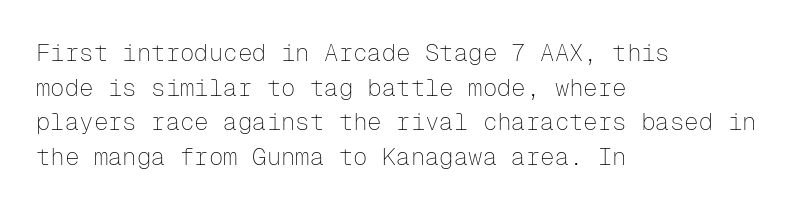
The image shows 24 px text type, upright; set left-aligned, normal line spacing (1.44x), normal letter spacing, not underlined.
